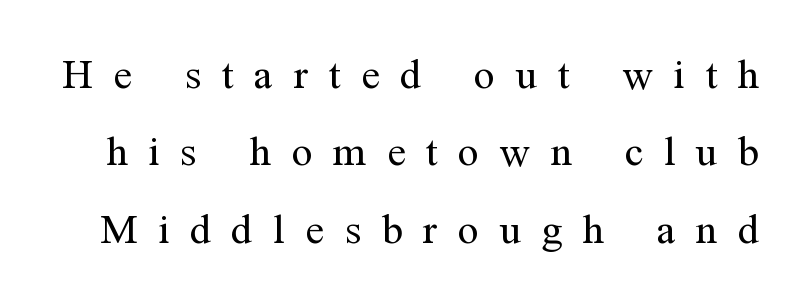
Q: Is the text bold? A: No.
Q: Is the text italic (slanted)? A: No, it is upright.
Q: Is the typeface a serif or a sans-serif typeface? A: Serif.
Q: Is the text underlined? A: No.
Q: Is the spacing between letters normal or unusually wide? A: Unusually wide.
Q: Width (condensed, normal, or wide)? A: Normal.
Q: Stroke contrast? A: Medium.
Q: x-height? A: Medium.
Q: Monospaced? A: No.
